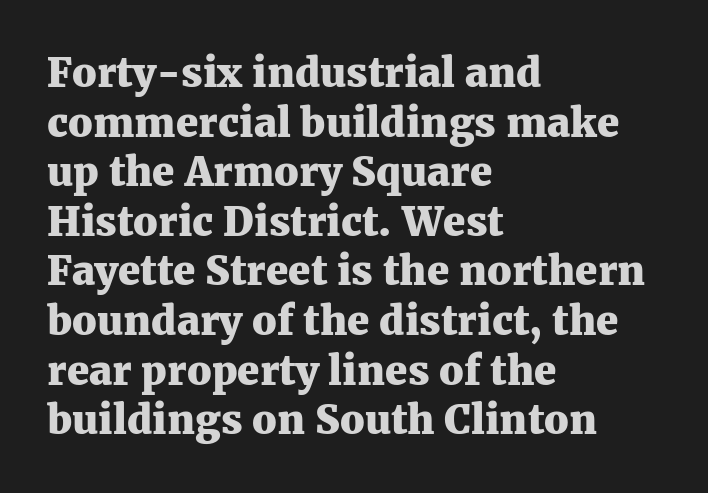
Q: Is the text bold? A: Yes.
Q: Is the text italic (slanted)? A: No, it is upright.
Q: Is the typeface a serif or a sans-serif typeface? A: Serif.
Q: Is the text underlined? A: No.
Q: How is the paragraph aligned? A: Left-aligned.
Q: Is the spacing between letters normal or unusually wide? A: Normal.
Q: Width (condensed, normal, or wide)? A: Normal.
Q: Stroke contrast? A: Medium.
Q: x-height? A: Medium.
Q: Monospaced? A: No.
